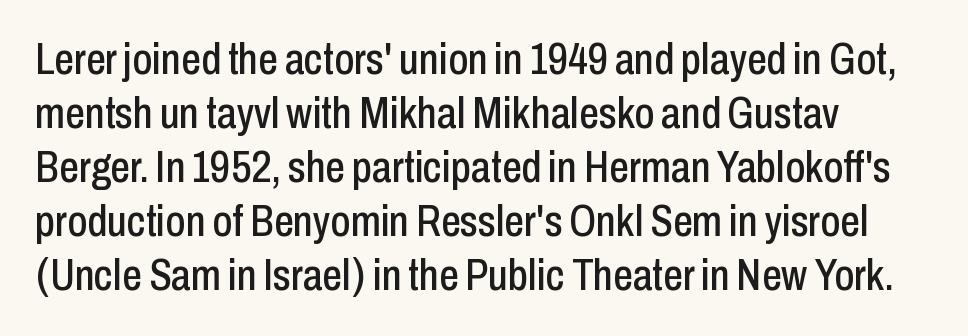
Q: Is the text italic (slanted)? A: No, it is upright.
Q: Is the typeface a serif or a sans-serif typeface? A: Sans-serif.
Q: Is the text underlined? A: No.
Q: How is the paragraph aligned? A: Left-aligned.
Q: Is the spacing between letters normal or unusually wide? A: Normal.
Q: Width (condensed, normal, or wide)? A: Condensed.
Q: Stroke contrast? A: Low.
Q: x-height? A: Medium.
Q: Monospaced? A: No.
